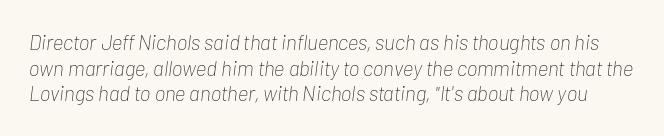
Q: Is the text bold? A: No.
Q: Is the text italic (slanted)? A: Yes, it leans right by about 7 degrees.
Q: Is the text underlined? A: No.
Q: Is the spacing between letters normal or unusually wide? A: Normal.
